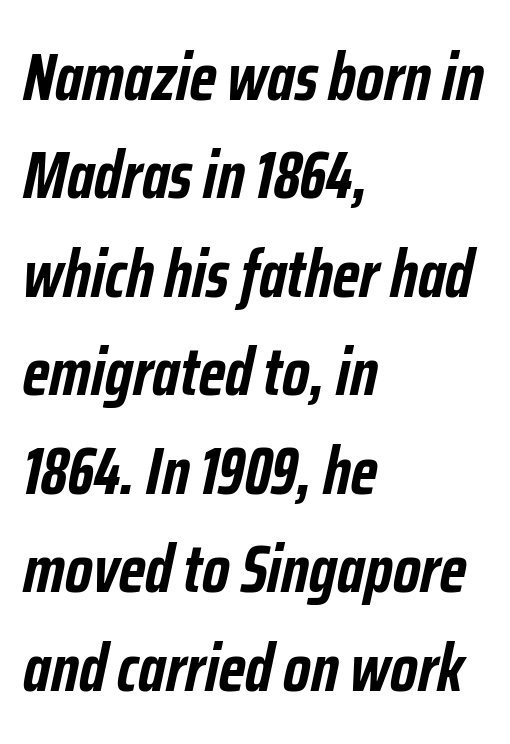
The letters are bold, with thick, heavy strokes. The face used here is proportionally spaced, like ordinary book or web type. The horizontal fit of the characters is conventional and even. In terms of posture, this sample is oblique. Lines of text with bare space underneath.
